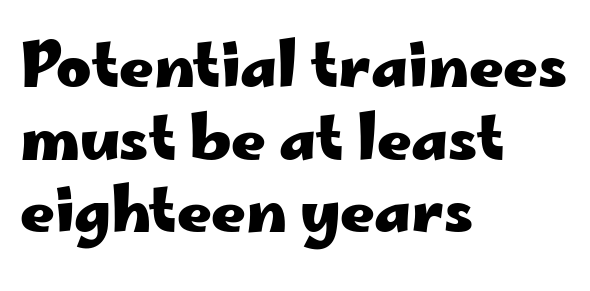
The image shows 60 px heavy, wide sans-serif type, upright; set left-aligned, line spacing 1.21x, normal letter spacing, not underlined; low stroke contrast and a small x-height.
